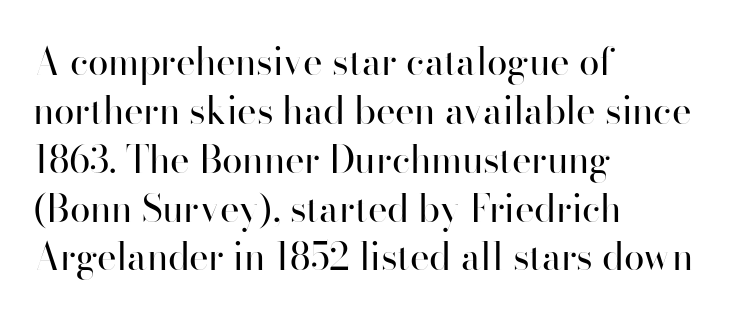
{"serif": "no", "italic": "no", "bold": "no", "weight": "regular", "width": "normal", "stroke_contrast": "high", "x_height": "small", "monospaced": "no", "underline": "no", "align": "left", "line_spacing": "normal", "line_spacing_ratio": 1.32, "letter_spacing": "normal", "letter_spacing_em": 0.0, "glyph_px": 37}
